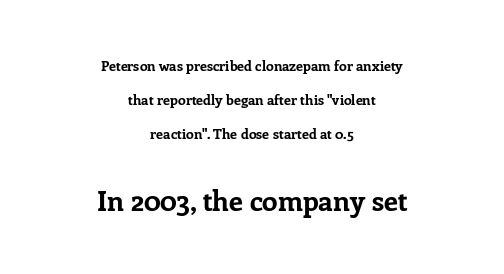
The image shows 28 px bold serif type, upright; set centered, loose line spacing (2.44x), normal letter spacing, not underlined; the second (bottom) block is 2.0x larger; low stroke contrast and a medium x-height.
